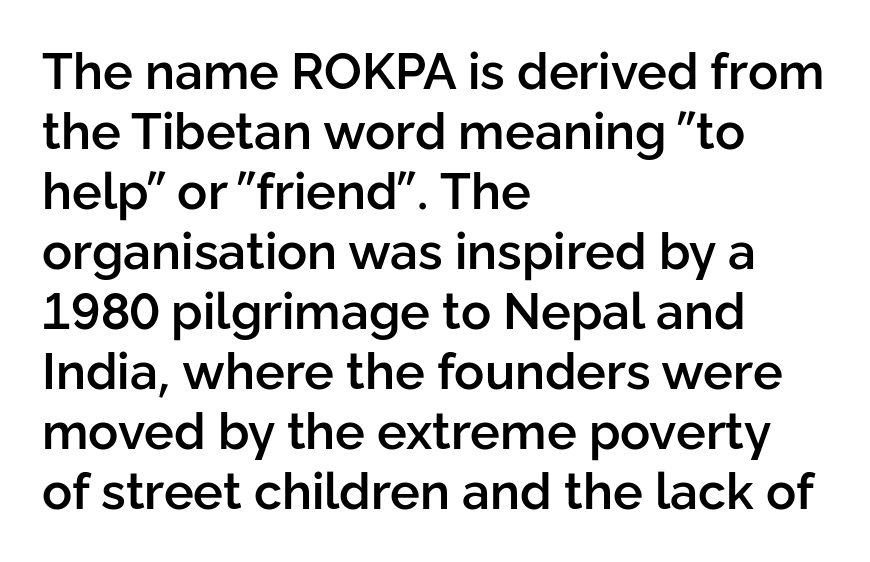
The image shows 50 px semibold sans-serif type, upright; set left-aligned, line spacing 1.2x, normal letter spacing, not underlined; low stroke contrast and a medium x-height.
